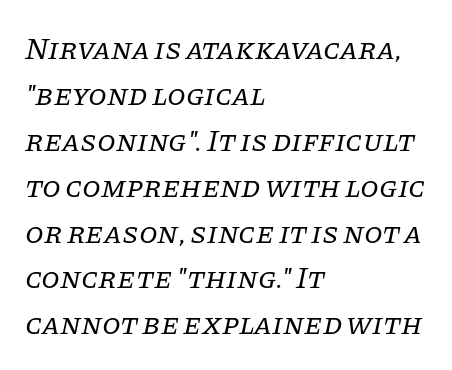
The image shows 30 px regular-weight serif type, italic (leaning right); set left-aligned, normal line spacing (1.53x), normal letter spacing, not underlined; low stroke contrast and a large x-height.
